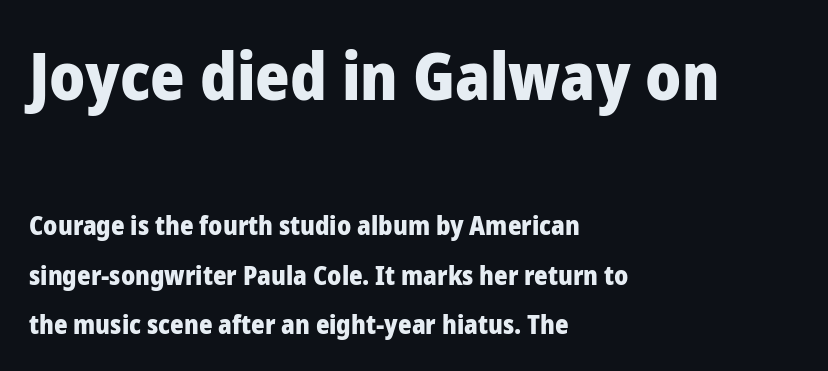
Q: Is the text bold? A: Yes.
Q: Is the text italic (slanted)? A: No, it is upright.
Q: Is the typeface a serif or a sans-serif typeface? A: Sans-serif.
Q: Is the text underlined? A: No.
Q: How is the paragraph aligned? A: Left-aligned.
Q: Is the spacing between letters normal or unusually wide? A: Normal.
Q: Is the spacing between lines tight, normal or loose? A: Loose.
Q: Which block of text is set in a larger size, the first (top) or the second (bottom)? A: The first (top) one.
Q: Width (condensed, normal, or wide)? A: Normal.
Q: Stroke contrast? A: Low.
Q: x-height? A: Medium.
Q: Monospaced? A: No.
